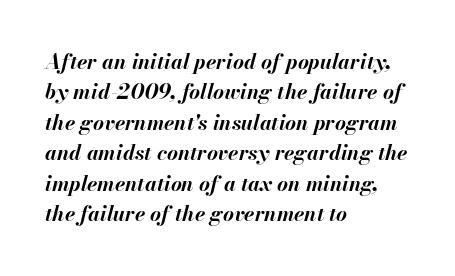
The image shows 21 px bold type, italic (leaning right); set left-aligned, normal line spacing (1.45x), normal letter spacing, not underlined.
